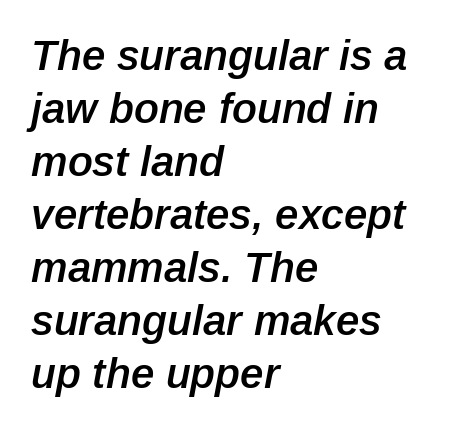
{"italic": "yes", "lean": "right", "slant_degrees": 12, "bold": "semi", "weight": "semibold", "width": "normal", "stroke_contrast": "low", "x_height": "medium", "monospaced": "no", "underline": "no", "align": "left", "line_spacing": "normal", "line_spacing_ratio": 1.26, "letter_spacing": "normal", "letter_spacing_em": 0.0, "glyph_px": 42}
